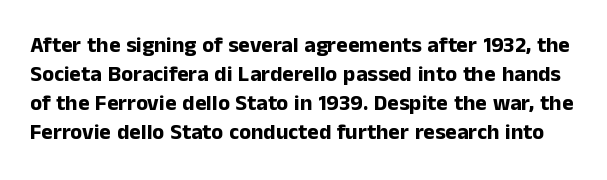
The space beneath each line is pristine and unruled. Tracking here is standard; glyphs follow each other at the usual distance. Italic: no, the glyphs are upright roman. Heft: maximum for text — a bold.
